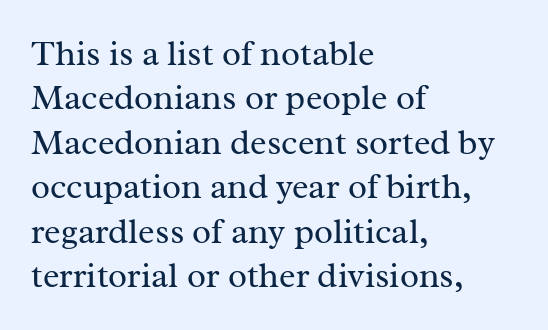
{"serif": "yes", "italic": "no", "bold": "no", "weight": "regular", "width": "normal", "stroke_contrast": "medium", "x_height": "medium", "monospaced": "no", "underline": "no", "align": "left", "line_spacing": "normal", "line_spacing_ratio": 1.27, "letter_spacing": "normal", "letter_spacing_em": 0.0, "glyph_px": 35}
